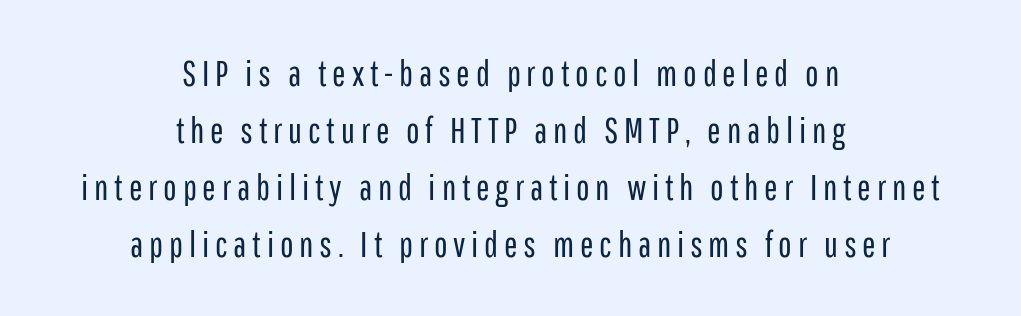
{"serif": "no", "italic": "no", "bold": "no", "weight": "regular", "width": "condensed", "stroke_contrast": "low", "x_height": "medium", "monospaced": "no", "underline": "no", "align": "center", "line_spacing": "normal", "line_spacing_ratio": 1.58, "glyph_px": 36}
